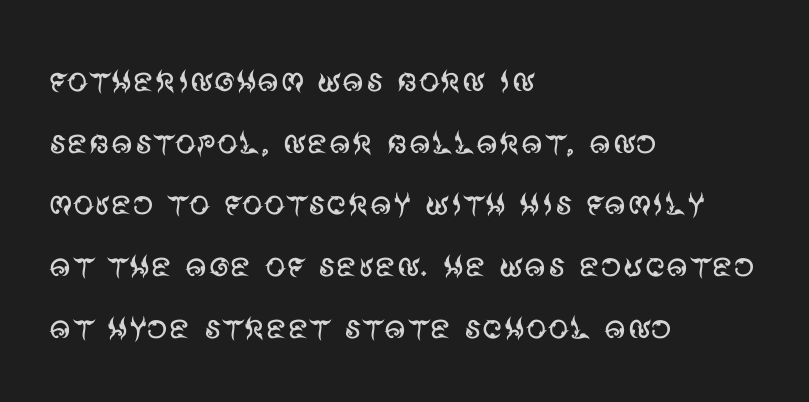
{"serif": "no", "italic": "no", "bold": "no", "weight": "regular", "width": "normal", "stroke_contrast": "medium", "x_height": "large", "monospaced": "no", "underline": "no", "align": "left", "line_spacing": "normal", "line_spacing_ratio": 1.47, "letter_spacing": "normal", "letter_spacing_em": 0.0, "glyph_px": 42}
